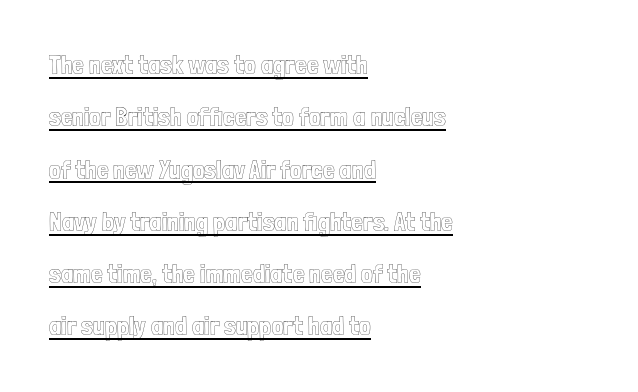
The image shows 26 px text type, upright; set left-aligned, loose line spacing (2.01x), normal letter spacing, underlined.
